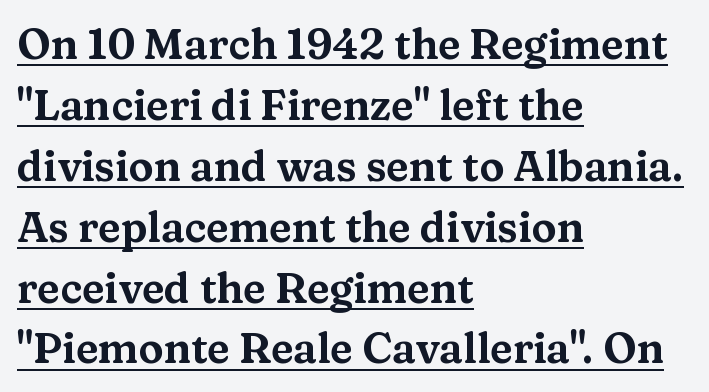
Q: Is the text italic (slanted)? A: No, it is upright.
Q: Is the typeface a serif or a sans-serif typeface? A: Serif.
Q: Is the text underlined? A: Yes.
Q: How is the paragraph aligned? A: Left-aligned.
Q: Is the spacing between letters normal or unusually wide? A: Normal.
Q: Is the spacing between lines tight, normal or loose? A: Normal.
Q: Width (condensed, normal, or wide)? A: Wide.
Q: Stroke contrast? A: Medium.
Q: x-height? A: Medium.
Q: Monospaced? A: No.
